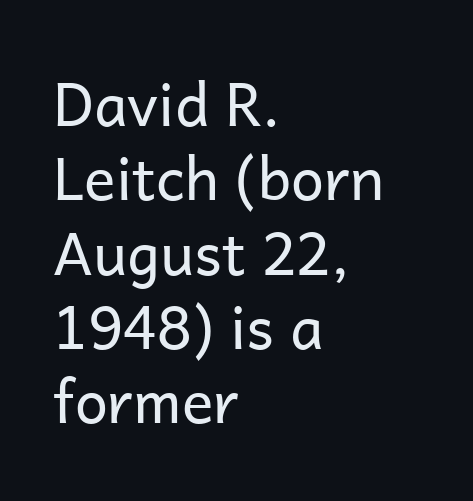
The image shows 59 px regular-weight sans-serif type, upright; set left-aligned, normal line spacing (1.26x), normal letter spacing, not underlined; low stroke contrast and a medium x-height.
